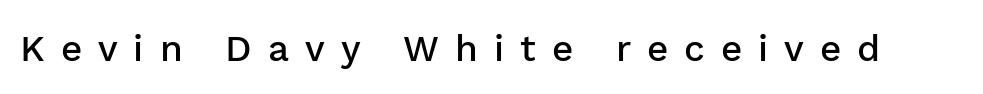
Q: Is the text bold? A: Semi-bold.
Q: Is the text italic (slanted)? A: No, it is upright.
Q: Is the typeface a serif or a sans-serif typeface? A: Sans-serif.
Q: Is the text underlined? A: No.
Q: Is the spacing between letters normal or unusually wide? A: Unusually wide.
Q: Width (condensed, normal, or wide)? A: Normal.
Q: Stroke contrast? A: Low.
Q: x-height? A: Medium.
Q: Monospaced? A: No.
